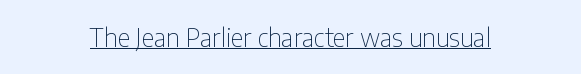
Glance below the letters and you will spot a drawn line. Visually the block forms a symmetrical silhouette, jagged on both flanks. The lettering holds an erect, upright posture throughout. Stems here are at most as thick as an everyday book face. Caption: standard tracking, unaltered.
